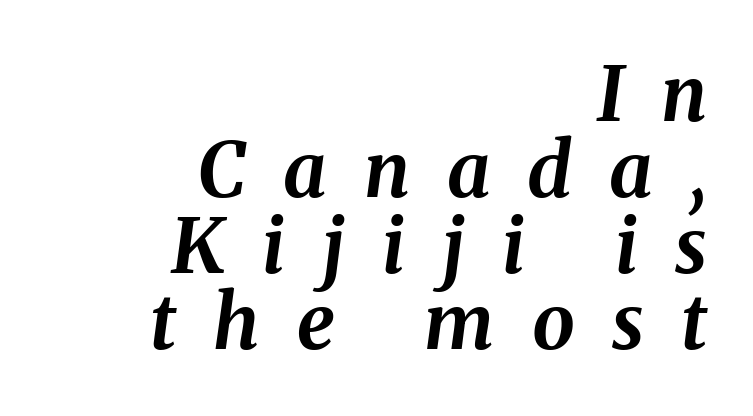
The image shows 76 px bold type, italic (leaning right); set right-aligned, tight line spacing (1.0x), unusually wide letter spacing (+0.49 em), not underlined; medium stroke contrast and a medium x-height.
